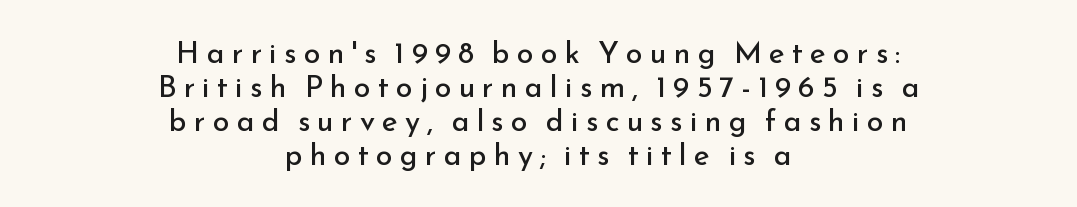
{"serif": "no", "italic": "no", "bold": "no", "weight": "regular", "width": "normal", "stroke_contrast": "low", "x_height": "small", "monospaced": "no", "underline": "no", "align": "center", "line_spacing": "tight", "line_spacing_ratio": 1.13, "letter_spacing": "wide", "letter_spacing_em": 0.24, "glyph_px": 30}
